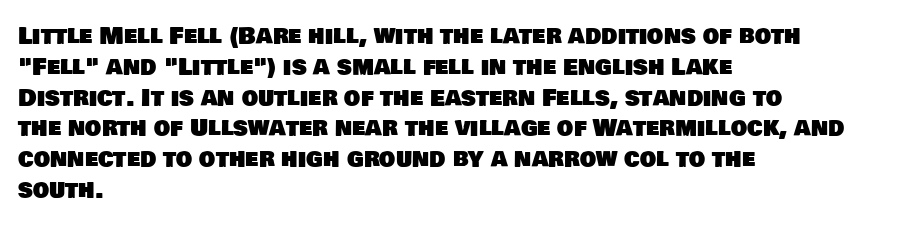
{"underline": "no", "align": "left", "line_spacing": "normal", "line_spacing_ratio": 1.34, "letter_spacing": "normal", "letter_spacing_em": 0.0, "glyph_px": 23}
